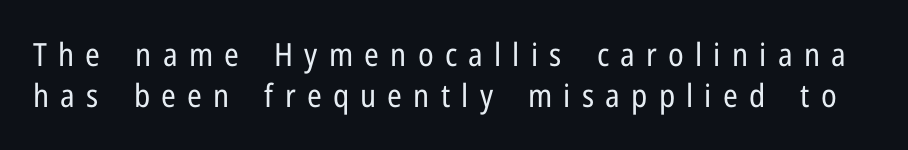
Q: Is the text bold? A: No.
Q: Is the text italic (slanted)? A: No, it is upright.
Q: Is the typeface a serif or a sans-serif typeface? A: Sans-serif.
Q: Is the text underlined? A: No.
Q: Is the spacing between letters normal or unusually wide? A: Unusually wide.
Q: Is the spacing between lines tight, normal or loose? A: Normal.
Q: Width (condensed, normal, or wide)? A: Condensed.
Q: Stroke contrast? A: Low.
Q: x-height? A: Medium.
Q: Monospaced? A: No.
